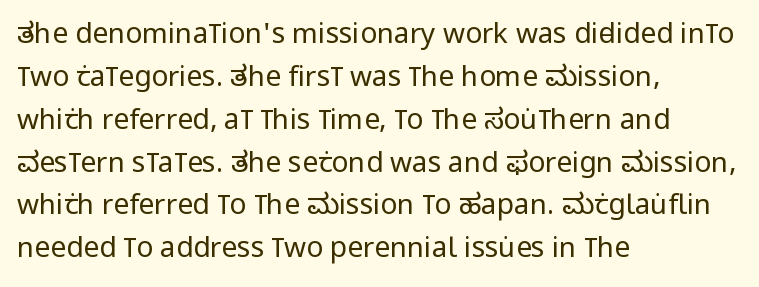
Q: Is the text bold? A: No.
Q: Is the text italic (slanted)? A: No, it is upright.
Q: Is the typeface a serif or a sans-serif typeface? A: Sans-serif.
Q: Is the text underlined? A: No.
Q: How is the paragraph aligned? A: Left-aligned.
Q: Is the spacing between letters normal or unusually wide? A: Normal.
Q: Is the spacing between lines tight, normal or loose? A: Normal.
Q: Width (condensed, normal, or wide)? A: Condensed.
Q: Stroke contrast? A: Low.
Q: x-height? A: Large.
Q: Monospaced? A: No.
